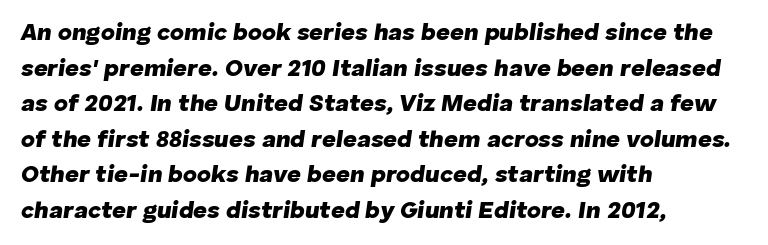
Q: Is the text bold? A: Yes.
Q: Is the text italic (slanted)? A: Yes, it leans right by about 8 degrees.
Q: Is the text underlined? A: No.
Q: How is the paragraph aligned? A: Left-aligned.
Q: Is the spacing between letters normal or unusually wide? A: Normal.
Q: Is the spacing between lines tight, normal or loose? A: Normal.
